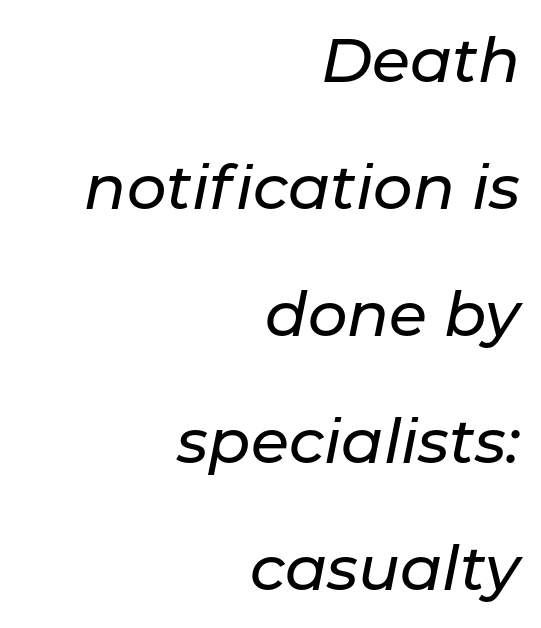
Q: Is the text italic (slanted)? A: Yes, it leans right by about 11 degrees.
Q: Is the text underlined? A: No.
Q: How is the paragraph aligned? A: Right-aligned.
Q: Is the spacing between letters normal or unusually wide? A: Normal.
Q: Is the spacing between lines tight, normal or loose? A: Loose.
Q: Width (condensed, normal, or wide)? A: Normal.
Q: Stroke contrast? A: Low.
Q: x-height? A: Medium.
Q: Monospaced? A: No.
